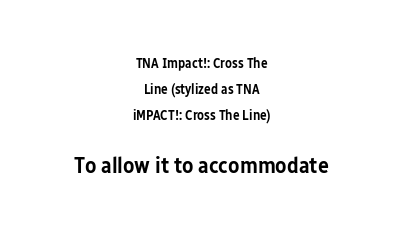
Any mark beneath the type? The region is blank. These lines were composed using upright roman letters. The lower block of text is set noticeably larger than the block above it. Does extra space separate the letters? No, they use regular spacing. These lines are centered, leaving both edges ragged.
